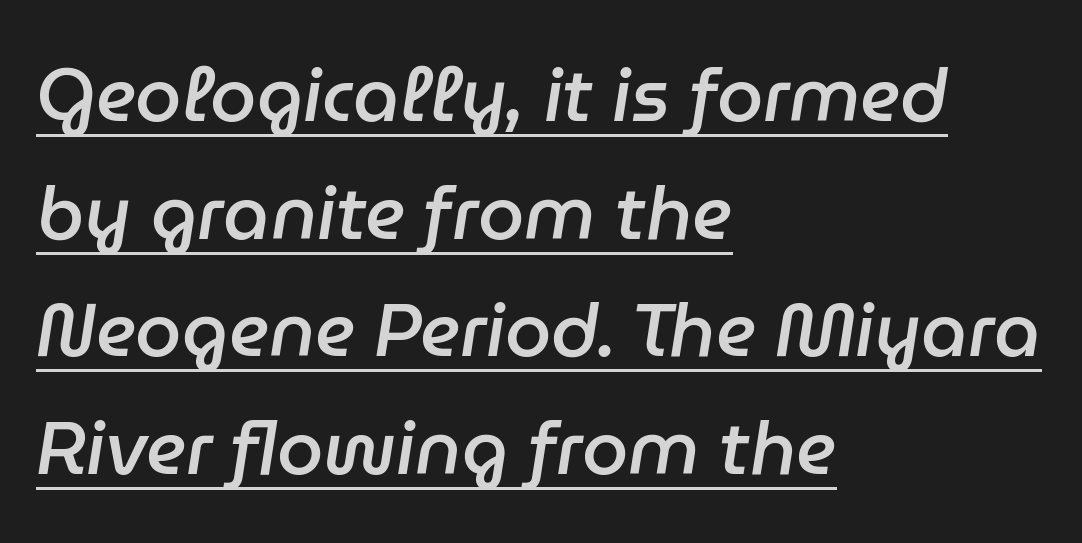
The words here are underlined. Spacing verdict: proportional, widths tailored to each character. The sample has been set in demibold, a notch under bold. Glyph-to-glyph distance matches everyday printed text.
